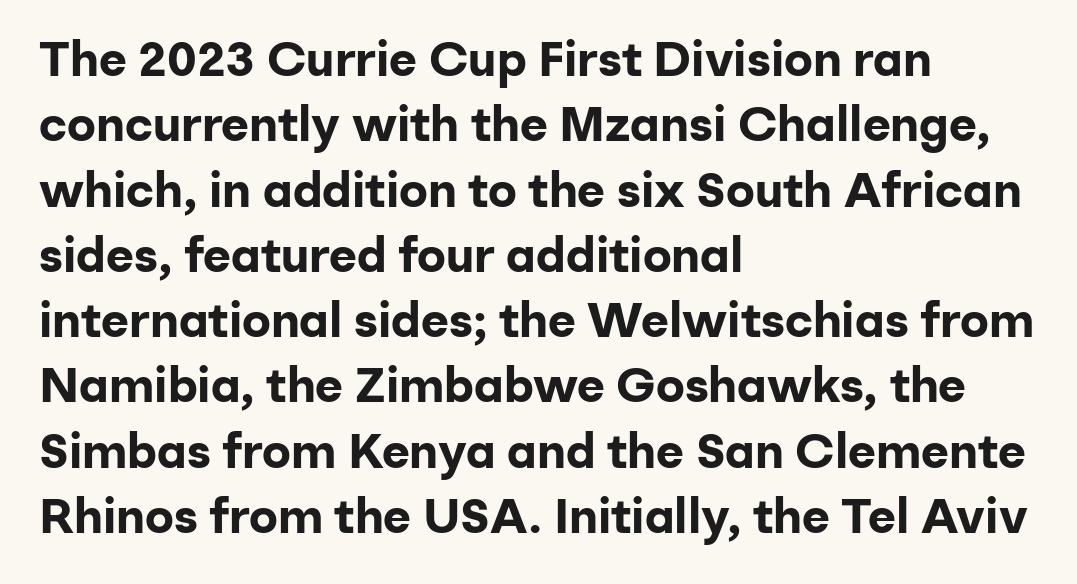
The image shows 48 px bold sans-serif type, upright; set left-aligned, normal line spacing (1.36x), normal letter spacing, not underlined; low stroke contrast and a medium x-height.
